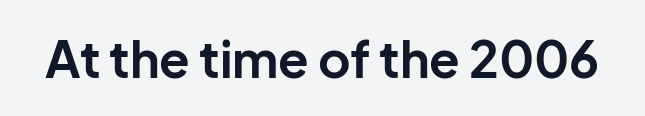
The image shows 50 px bold sans-serif type, upright; set normal letter spacing, not underlined; low stroke contrast and a medium x-height.
